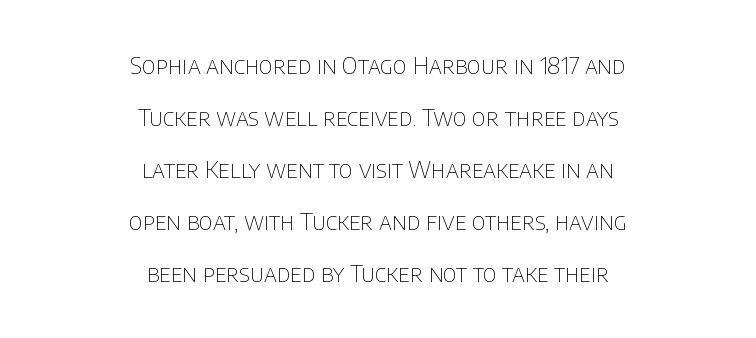
{"italic": "no", "bold": "no", "underline": "no", "align": "center", "line_spacing": "loose", "line_spacing_ratio": 2.26, "letter_spacing": "normal", "letter_spacing_em": 0.0, "glyph_px": 23}
